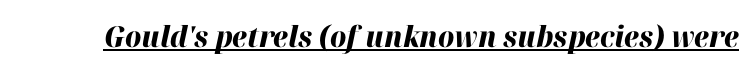
Is the type bold? Yes — the strokes are clearly thick and heavy. This sample has the flowing, uneven cadence of proportional lettering. Nobody touched the tracking dial on this one. A continuous stroke trails under the words, as in a hyperlink. Posture: slanted.
